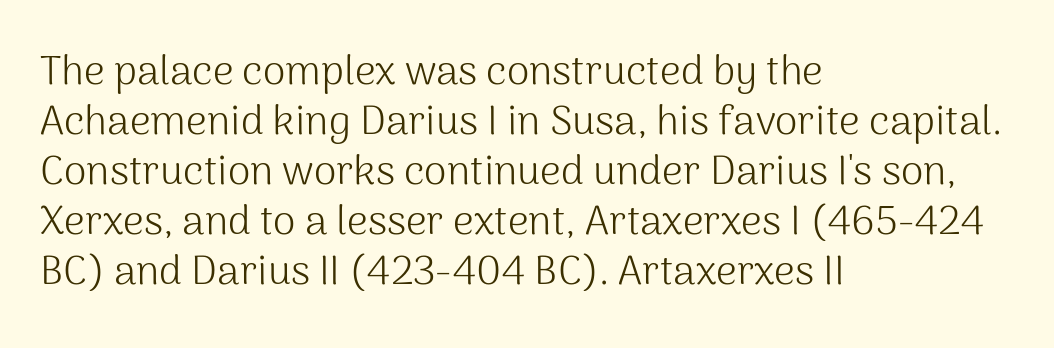
In terms of posture, this sample is upright. Compared with a typical body face, this is equally light or lighter still. A classic flush-left, rag-right setting is used for this passage. Type without underlining. Between one letter and the next there's only the usual sliver of space.
